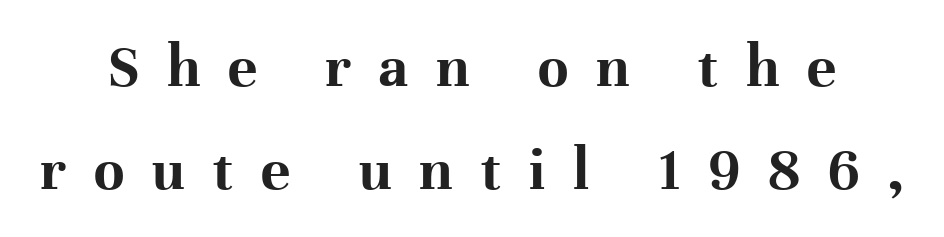
The image shows 62 px bold serif type, upright; set normal line spacing (1.66x), unusually wide letter spacing (+0.45 em), not underlined; high stroke contrast and a medium x-height.
